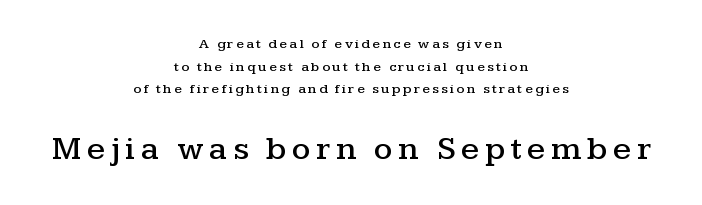
The image shows 33 px wide serif type, upright; set centered, normal line spacing (1.61x), not underlined; the second (bottom) block is 2.36x larger; medium stroke contrast and a medium x-height.
